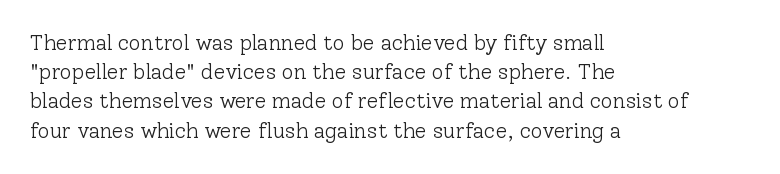
Q: Is the text bold? A: No.
Q: Is the text italic (slanted)? A: No, it is upright.
Q: Is the text underlined? A: No.
Q: How is the paragraph aligned? A: Left-aligned.
Q: Is the spacing between letters normal or unusually wide? A: Normal.
Q: Is the spacing between lines tight, normal or loose? A: Normal.
